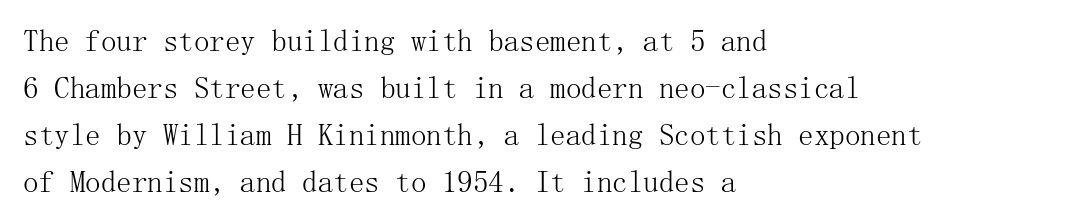
Every stem runs plumb, perpendicular to the baseline. Is the block centered? No — it sits flush against the left margin. Has an underline been added? It has not. The passage shown has conventional tracking throughout. No chunkiness to these letters — they're not bold. The glyphs in this specimen are seriffed.
